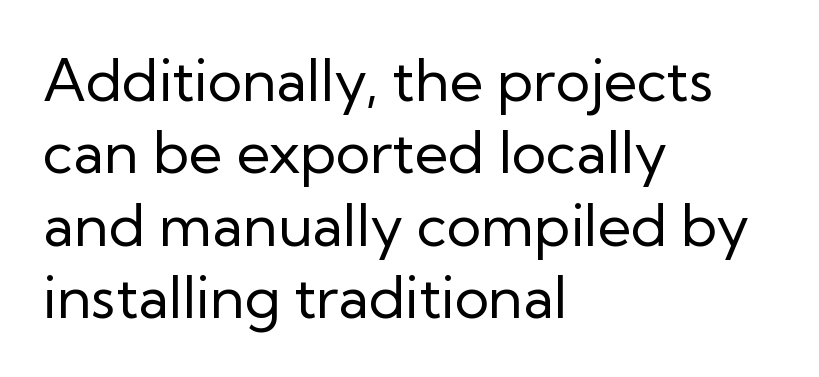
Is this a sans? Yes — the strokes have no serifs. Do the letters lean? They stand straight. Standard letterfit; no display-style spreading of the glyphs. Think of a printed novel: that variable character pitch is what you see here. The lines are quadded left.
